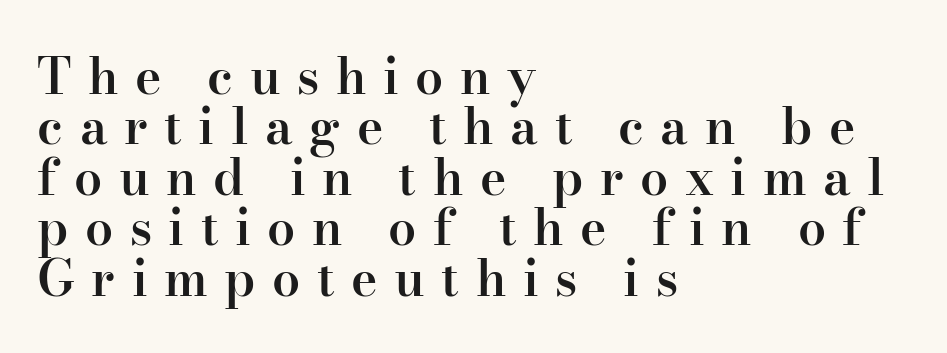
{"serif": "yes", "italic": "no", "bold": "semi", "weight": "semibold", "width": "normal", "stroke_contrast": "high", "x_height": "small", "monospaced": "no", "underline": "no", "align": "left", "line_spacing": "tight", "line_spacing_ratio": 1.01, "letter_spacing": "wide", "letter_spacing_em": 0.33, "glyph_px": 50}
